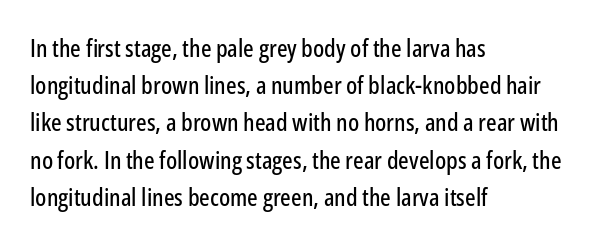
The image shows 25 px text type, upright; set left-aligned, normal line spacing (1.49x), normal letter spacing, not underlined.
